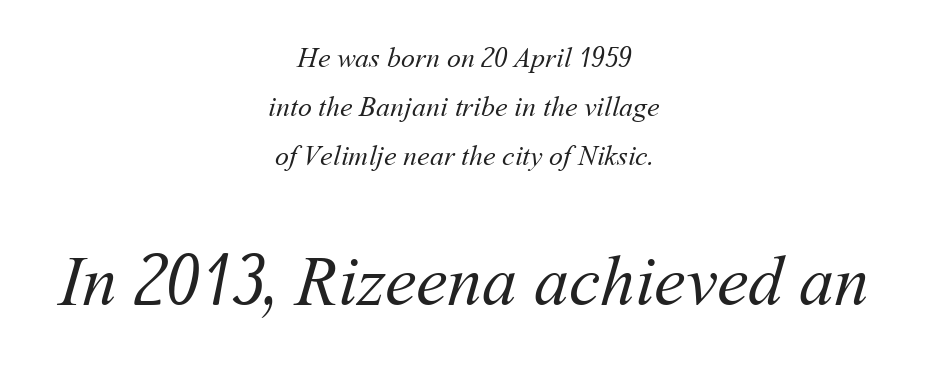
{"bold": "no", "weight": "regular", "width": "normal", "stroke_contrast": "medium", "x_height": "medium", "monospaced": "no", "underline": "no", "align": "center", "line_spacing_ratio": 1.75, "letter_spacing": "normal", "letter_spacing_em": 0.0, "larger_block": "second", "size_ratio": 2.5, "glyph_px": 70}
